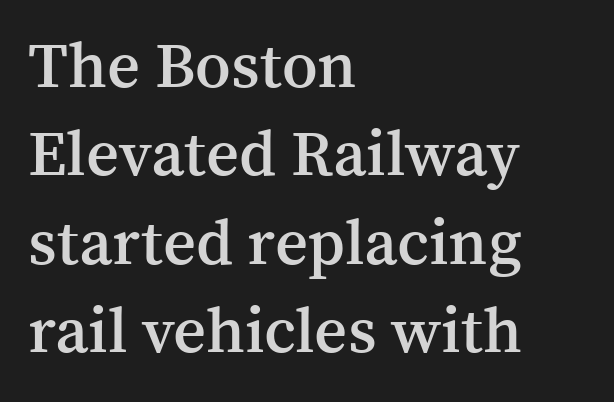
A serif font was chosen for this passage. Quick note: underline off. Each word holds together tightly as a unit, with standard inter-letter gaps. Every stem runs plumb, perpendicular to the baseline. A somewhat darkened texture: the type is semibold rather than bold. These lines are rendered in a variable-pitch font.
